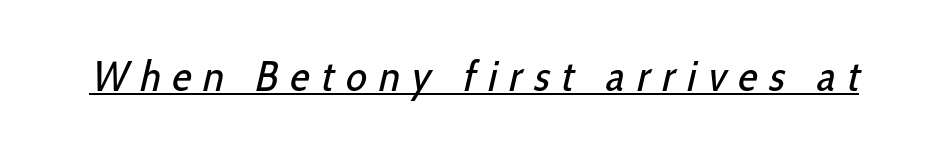
{"serif": "no", "bold": "no", "weight": "regular", "width": "condensed", "stroke_contrast": "low", "x_height": "medium", "monospaced": "no", "underline": "yes", "letter_spacing": "wide", "letter_spacing_em": 0.28, "glyph_px": 43}
